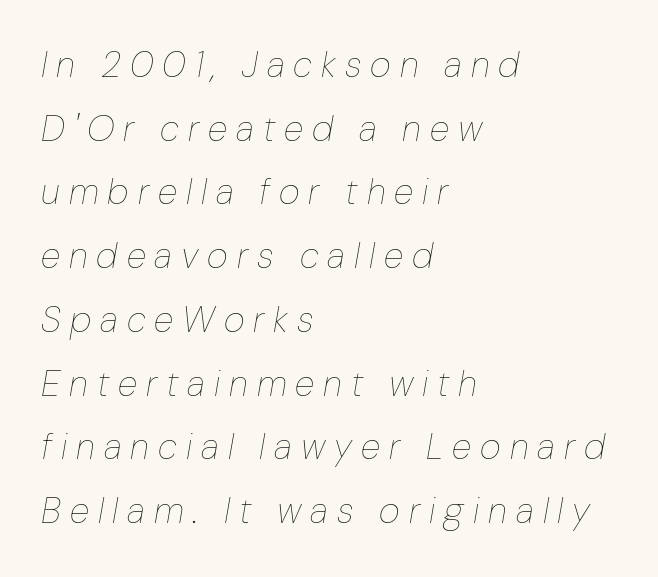
{"italic": "yes", "lean": "right", "slant_degrees": 10, "bold": "no", "weight": "thin", "width": "normal", "stroke_contrast": "low", "x_height": "medium", "monospaced": "no", "underline": "no", "align": "left", "line_spacing_ratio": 1.77, "letter_spacing": "wide", "letter_spacing_em": 0.25, "glyph_px": 36}
